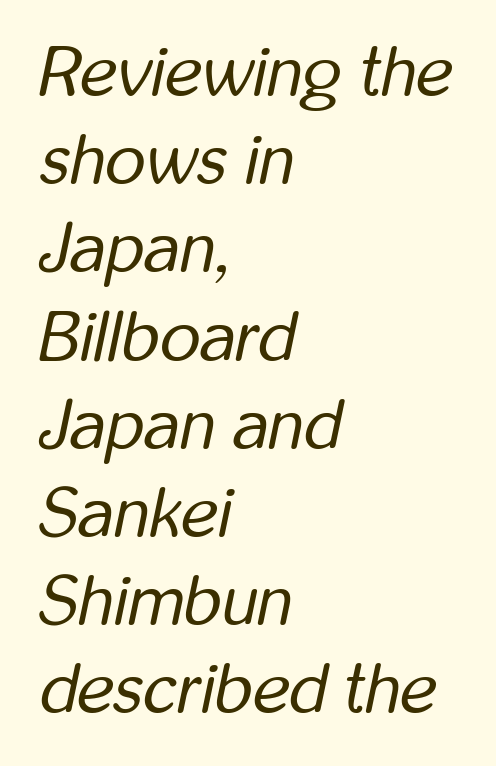
The image shows 70 px regular-weight, condensed type, italic (leaning right); set left-aligned, normal line spacing (1.26x), normal letter spacing, not underlined; low stroke contrast and a medium x-height.
